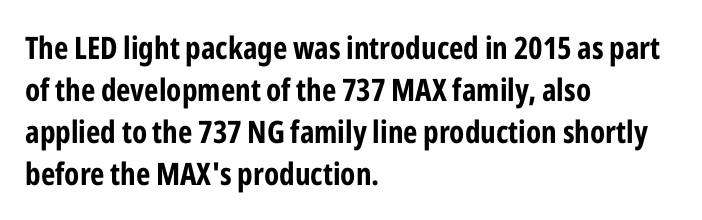
Is the block centered? No — it sits flush against the left margin. Here the designer chose a conventional face with non-uniform glyph widths. Typographically, this falls in the sans-serif category. Anything drawn beneath the words? Only blank space.
